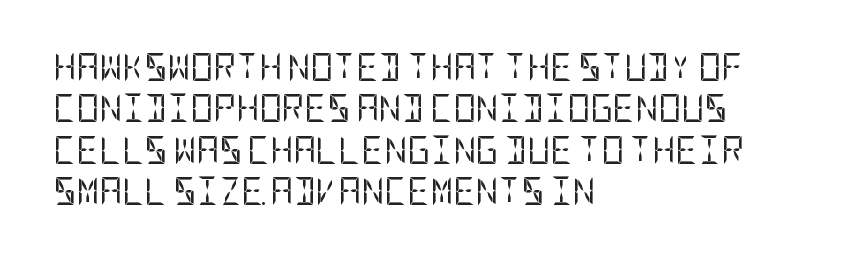
Words appear dense and cohesive because spacing is normal. Interline gaps are of average width in this sample. Stroke thickness stays within the range of a standard reading face or lighter. This rendering employs a face without finishing strokes, i.e., a sans-serif. Horizontal alignment here is leftward, the default for most running prose.
